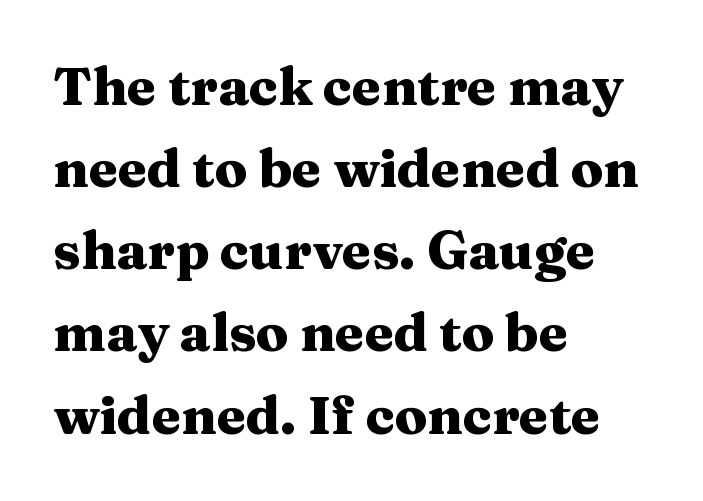
Teacher's note: observe the even left margin — that is flush-left alignment. Words appear dense and cohesive because spacing is normal. Letterform terminals end in serifs throughout the passage. The leading is moderate, giving the passage an even texture. Spacing verdict: proportional, widths tailored to each character. Does the weight exceed regular? Yes, all the way to bold.
